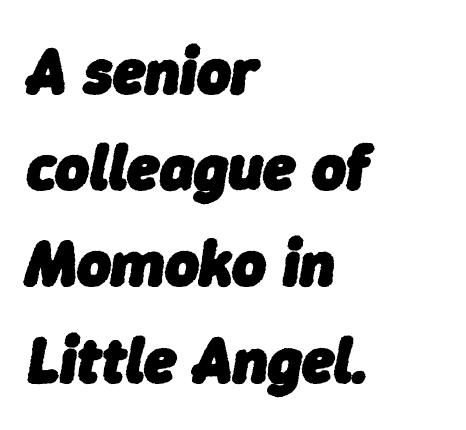
No word sits above an underline. Heavy-handed strokes throughout: this text is bold. You could not count columns in this text — the font is proportionally spaced. Default kerning and tracking; the words read as compact shapes. The passage shown stacks its lines at a standard gap.
